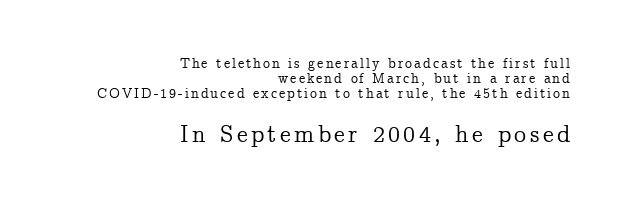
Bare-footed words on every line. The paragraph has a hard right edge and a soft left edge. The second block has been scaled up relative to the first. Rendered with straight, roman letterforms.
